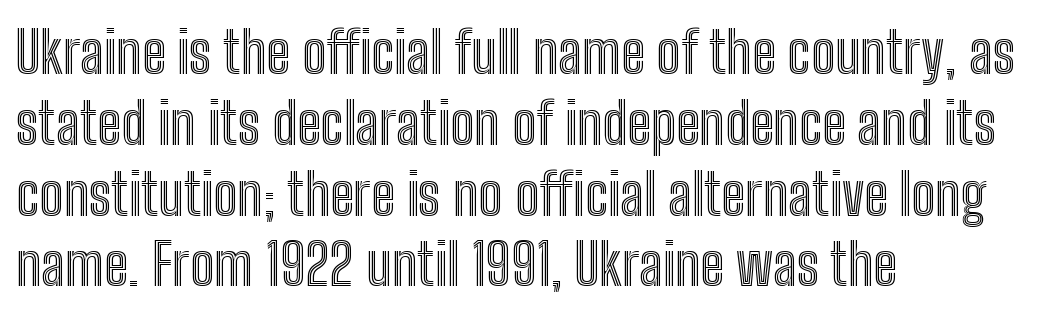
{"italic": "no", "width": "condensed", "x_height": "medium", "monospaced": "no", "underline": "no", "align": "left", "line_spacing_ratio": 1.22, "letter_spacing": "normal", "letter_spacing_em": 0.0, "glyph_px": 58}
